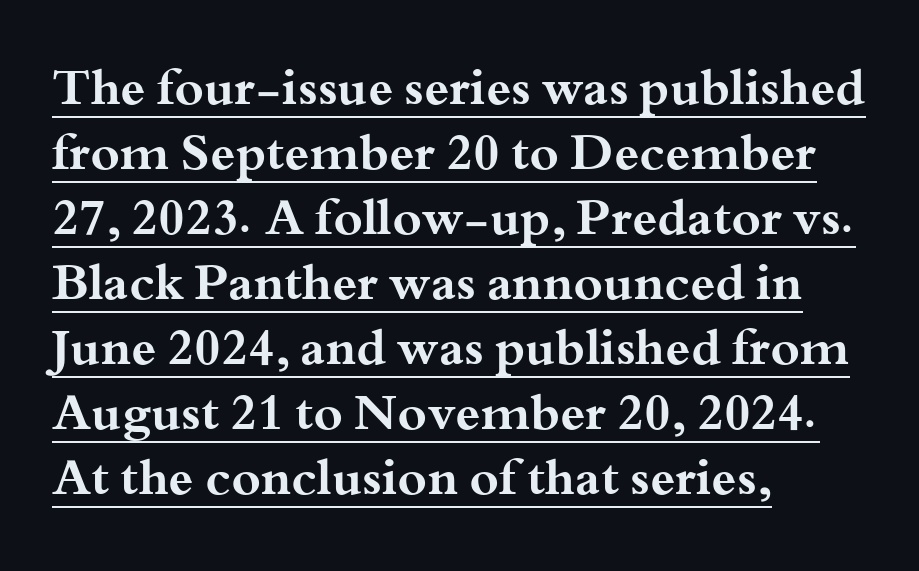
Q: Is the text bold? A: Yes.
Q: Is the text italic (slanted)? A: No, it is upright.
Q: Is the typeface a serif or a sans-serif typeface? A: Serif.
Q: Is the text underlined? A: Yes.
Q: How is the paragraph aligned? A: Left-aligned.
Q: Is the spacing between letters normal or unusually wide? A: Normal.
Q: Is the spacing between lines tight, normal or loose? A: Normal.
Q: Width (condensed, normal, or wide)? A: Wide.
Q: Stroke contrast? A: Medium.
Q: x-height? A: Small.
Q: Monospaced? A: No.
